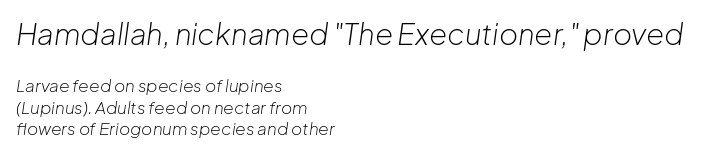
The image shows 29 px light type, italic (leaning right); set left-aligned, normal line spacing (1.25x), normal letter spacing, not underlined; the first (top) block is 1.71x larger; low stroke contrast and a medium x-height.
